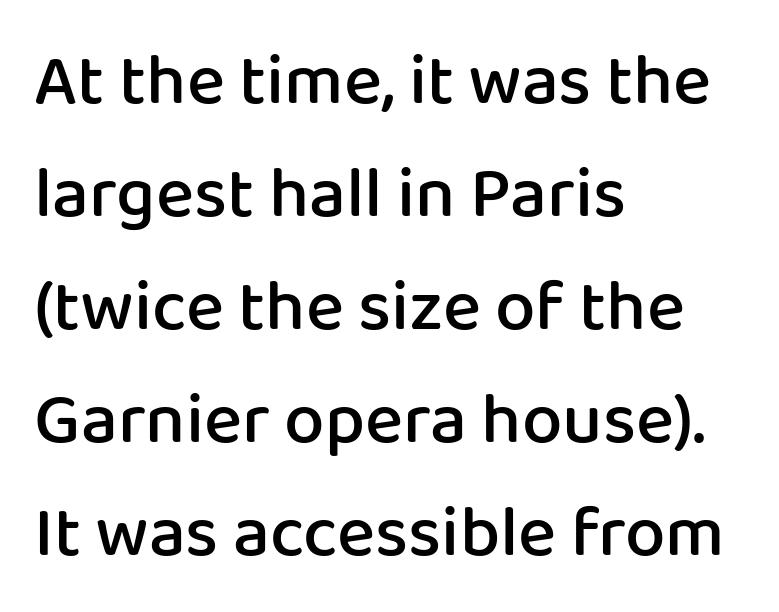
Note the varied advance widths — an 'i' is clearly narrower than an 'm'. Line spacing here is normal. Nothing unusual about the tracking: characters are spaced as the font intends. Check where the strokes stop: nothing finishes them off — pure sans. Strokes here are thickened, but only to semibold level.
